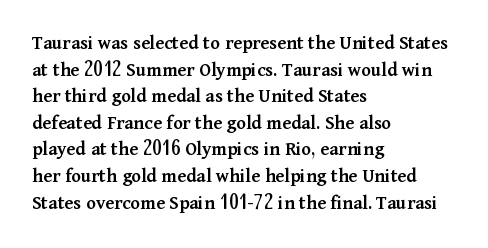
The specimen omits any rule beneath the text block's lines. Ordinary non-slanted type is in use. The tracking reads as untouched default to a designer's eye. Casual observation: everything's shoved over to the left. Honestly, the row spacing looks completely unremarkable.
